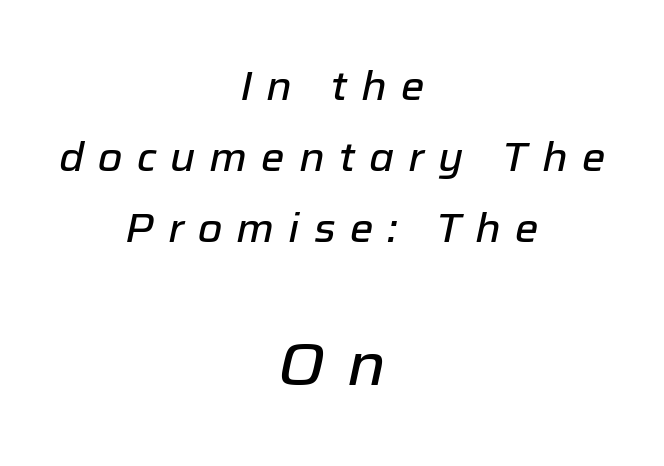
The image shows 60 px text type, italic (leaning right); set centered, line spacing 1.78x, unusually wide letter spacing (+0.35 em), not underlined; the second (bottom) block is 1.5x larger; low stroke contrast and a medium x-height.
